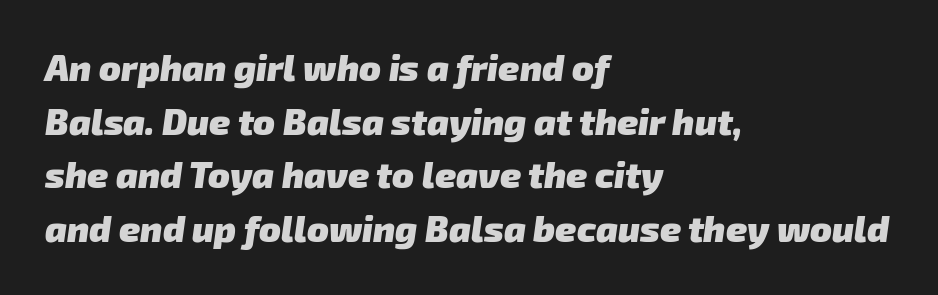
The image shows 36 px heavy sans-serif type; set left-aligned, normal line spacing (1.49x), normal letter spacing, not underlined; low stroke contrast and a medium x-height.
